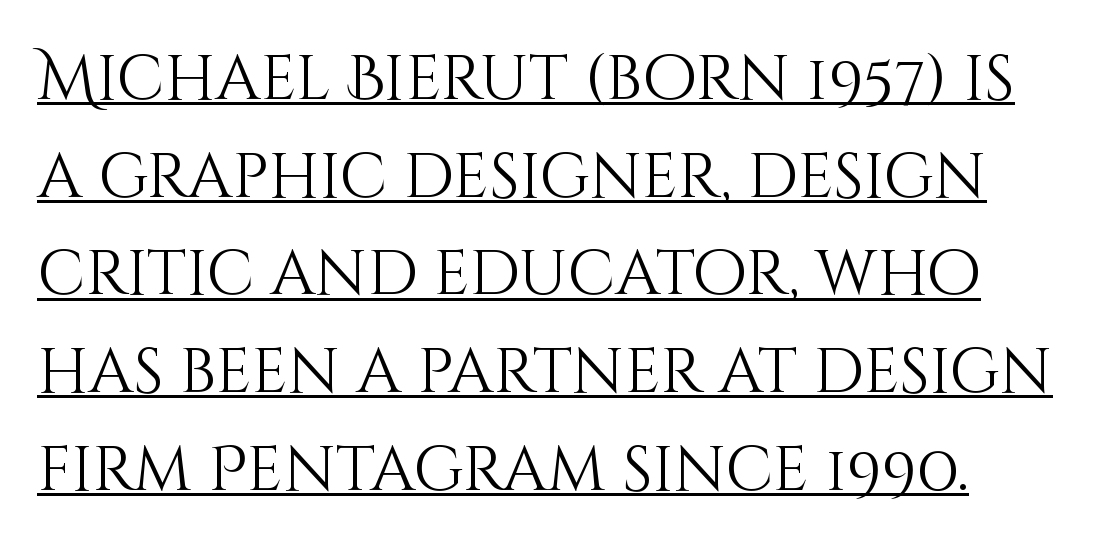
{"italic": "no", "bold": "no", "weight": "light", "width": "normal", "stroke_contrast": "medium", "x_height": "large", "monospaced": "no", "underline": "yes", "line_spacing": "normal", "line_spacing_ratio": 1.55, "letter_spacing": "normal", "letter_spacing_em": 0.0, "glyph_px": 63}
